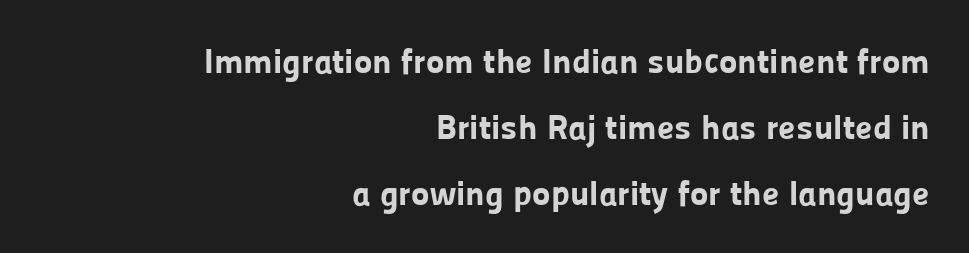
Q: Is the text bold? A: Yes.
Q: Is the text italic (slanted)? A: No, it is upright.
Q: Is the typeface a serif or a sans-serif typeface? A: Sans-serif.
Q: Is the text underlined? A: No.
Q: How is the paragraph aligned? A: Right-aligned.
Q: Is the spacing between letters normal or unusually wide? A: Normal.
Q: Width (condensed, normal, or wide)? A: Normal.
Q: Stroke contrast? A: Low.
Q: x-height? A: Medium.
Q: Monospaced? A: No.
